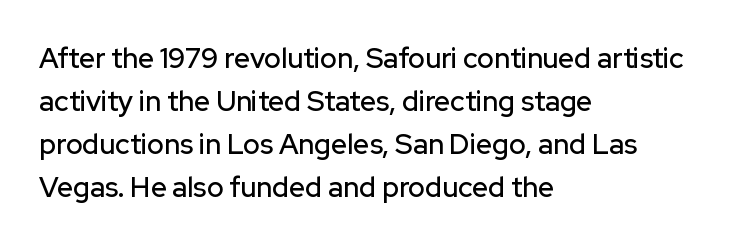
Varying glyph widths throughout — classic text-font behaviour. Only glyphs here, with clear space below each row. The designer went with a sans here, leaving each stem footless. You could call the tracking neutral — neither tight nor loose.
